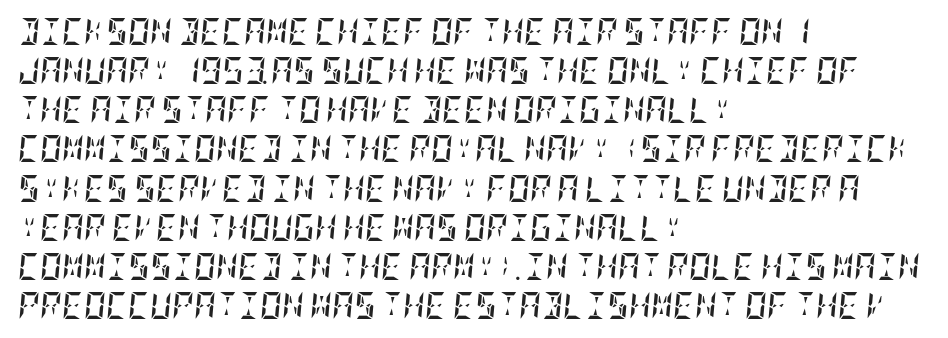
{"italic": "yes", "lean": "right", "slant_degrees": 5, "bold": "yes", "underline": "no", "align": "left", "line_spacing": "normal", "line_spacing_ratio": 1.45, "letter_spacing": "normal", "letter_spacing_em": 0.0, "glyph_px": 27}
